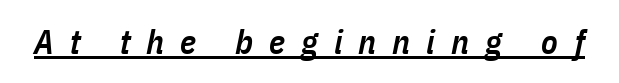
Substantial extra tracking has been applied to these lines. You can see a thin bar hugging the bottom of the glyphs. Stroke thickness is moderately raised; the sample reads as semibold. Do the characters align in a grid? No, the font is proportional. If you drew a line through each stem, it would be angled.
